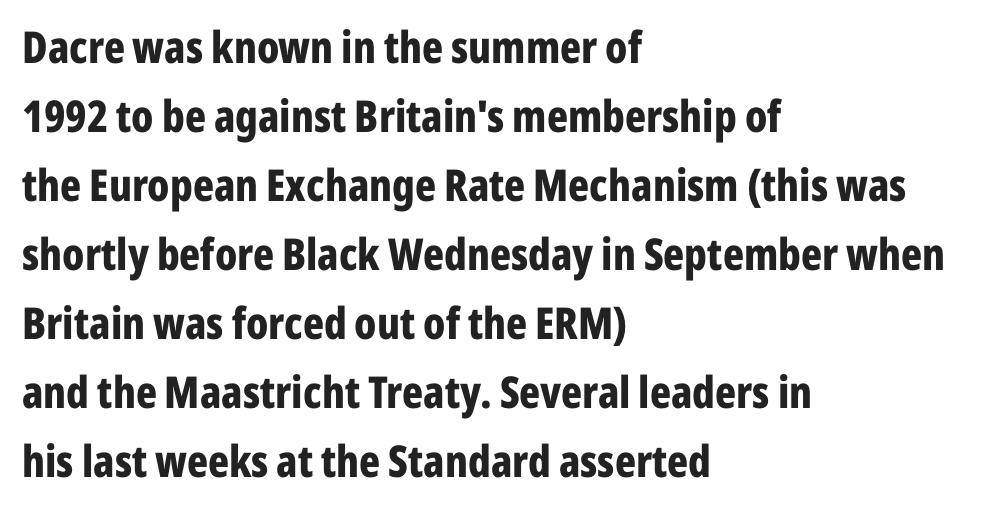
The image shows 44 px bold, condensed sans-serif type, upright; set left-aligned, normal line spacing (1.57x), normal letter spacing, not underlined; low stroke contrast and a medium x-height.
